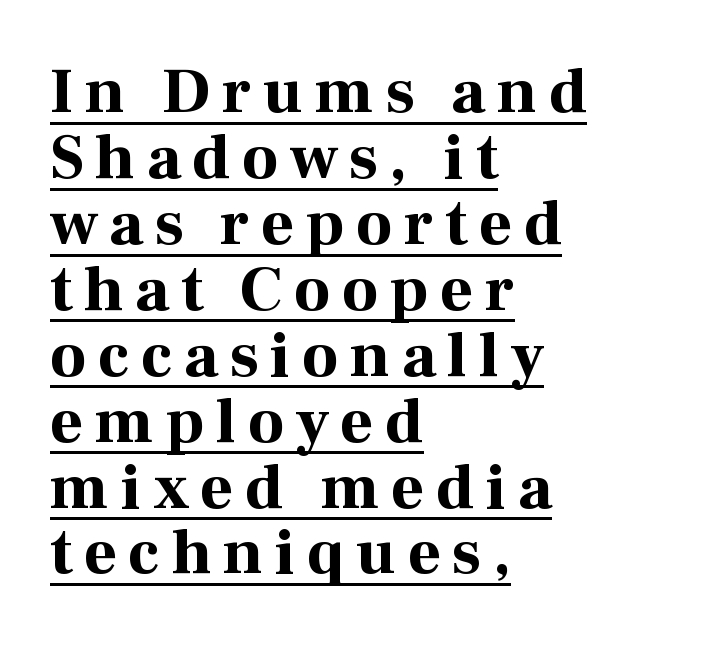
The image shows 64 px bold serif type, upright; set left-aligned, tight line spacing (1.03x), underlined; high stroke contrast and a medium x-height.
